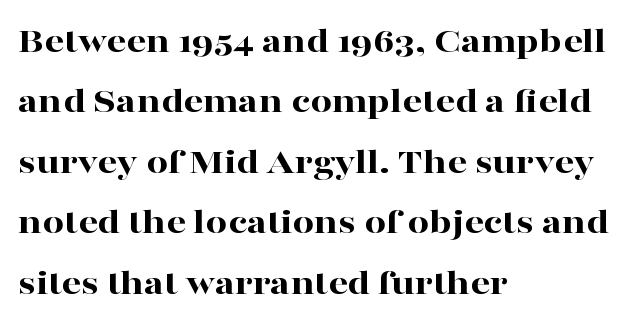
The image shows 38 px bold, wide serif type, upright; set left-aligned, normal line spacing (1.59x), normal letter spacing, not underlined; high stroke contrast and a medium x-height.
